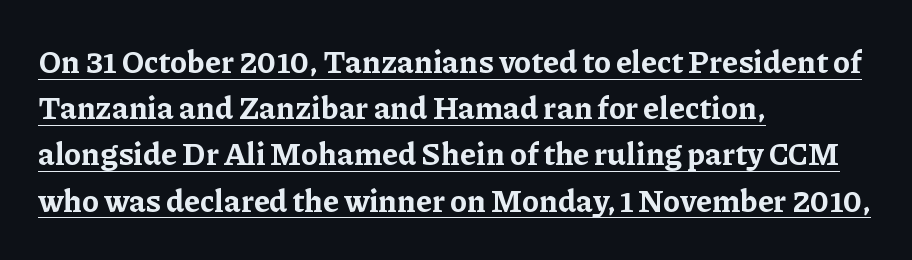
Q: Is the text bold? A: Yes.
Q: Is the text italic (slanted)? A: No, it is upright.
Q: Is the typeface a serif or a sans-serif typeface? A: Serif.
Q: Is the text underlined? A: Yes.
Q: How is the paragraph aligned? A: Left-aligned.
Q: Is the spacing between letters normal or unusually wide? A: Normal.
Q: Is the spacing between lines tight, normal or loose? A: Normal.
Q: Width (condensed, normal, or wide)? A: Normal.
Q: Stroke contrast? A: Low.
Q: x-height? A: Medium.
Q: Monospaced? A: No.
